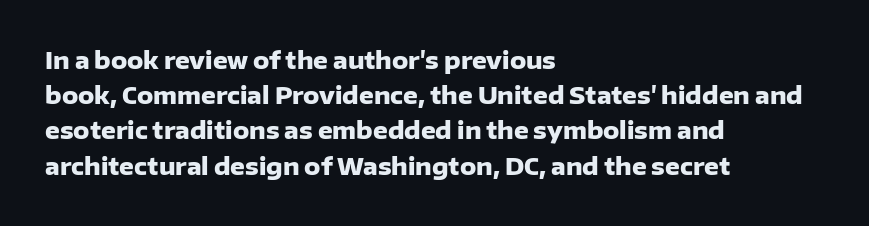
Q: Is the text bold? A: Yes.
Q: Is the text italic (slanted)? A: No, it is upright.
Q: Is the text underlined? A: No.
Q: How is the paragraph aligned? A: Left-aligned.
Q: Is the spacing between letters normal or unusually wide? A: Normal.
Q: Is the spacing between lines tight, normal or loose? A: Normal.
